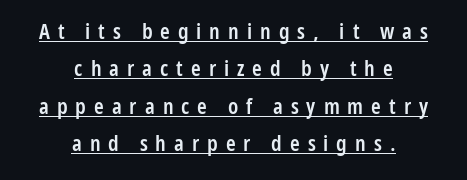
Q: Is the text bold? A: Semi-bold.
Q: Is the text italic (slanted)? A: No, it is upright.
Q: Is the text underlined? A: Yes.
Q: How is the paragraph aligned? A: Centered.
Q: Is the spacing between letters normal or unusually wide? A: Unusually wide.
Q: Is the spacing between lines tight, normal or loose? A: Normal.
